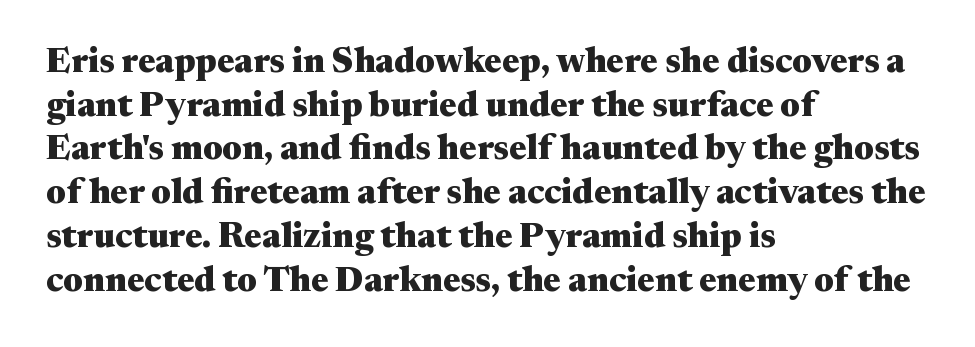
{"serif": "yes", "italic": "no", "bold": "yes", "weight": "heavy", "width": "wide", "stroke_contrast": "medium", "x_height": "medium", "monospaced": "no", "underline": "no", "align": "left", "line_spacing": "normal", "line_spacing_ratio": 1.25, "letter_spacing": "normal", "letter_spacing_em": 0.0, "glyph_px": 35}
